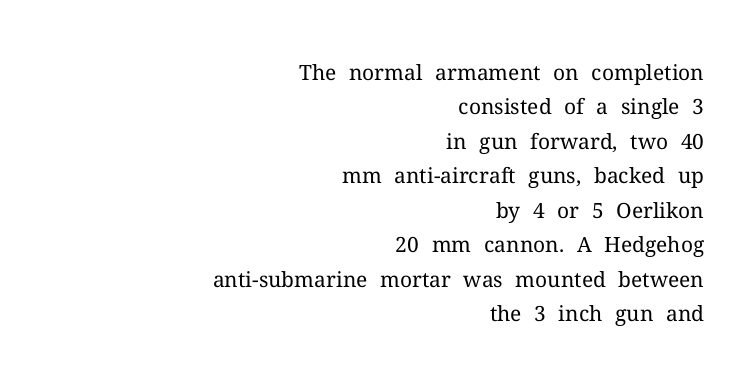
The image shows 21 px text type, upright; set right-aligned, normal line spacing (1.64x), normal letter spacing, not underlined.
